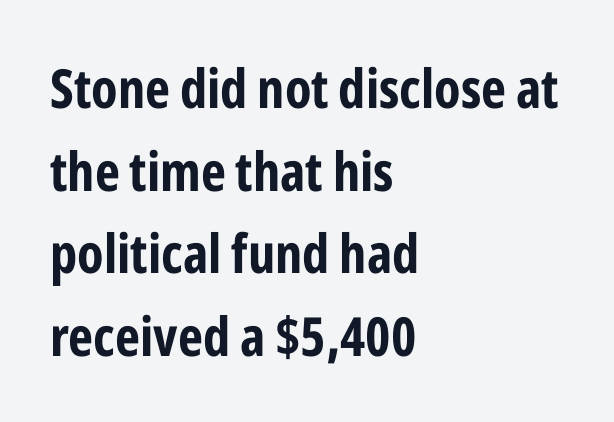
Q: Is the text bold? A: Yes.
Q: Is the text italic (slanted)? A: No, it is upright.
Q: Is the typeface a serif or a sans-serif typeface? A: Sans-serif.
Q: Is the text underlined? A: No.
Q: How is the paragraph aligned? A: Left-aligned.
Q: Is the spacing between letters normal or unusually wide? A: Normal.
Q: Is the spacing between lines tight, normal or loose? A: Normal.
Q: Width (condensed, normal, or wide)? A: Condensed.
Q: Stroke contrast? A: Low.
Q: x-height? A: Medium.
Q: Monospaced? A: No.
